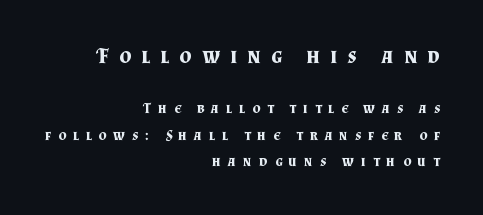
Q: Is the text bold? A: Yes.
Q: Is the text italic (slanted)? A: No, it is upright.
Q: Is the text underlined? A: No.
Q: How is the paragraph aligned? A: Right-aligned.
Q: Is the spacing between letters normal or unusually wide? A: Unusually wide.
Q: Which block of text is set in a larger size, the first (top) or the second (bottom)? A: The first (top) one.
